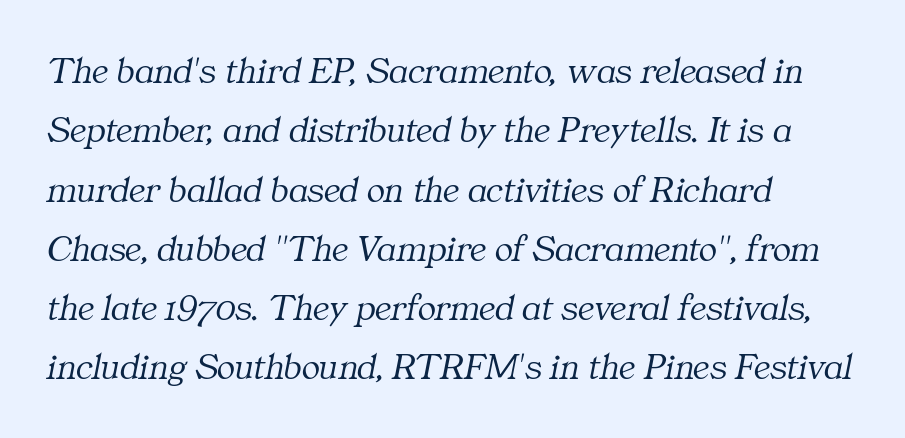
When letters slant like this, we call the style italic. One-word summary of the alignment: left. The face used here is rendered with its standard letterfit. No chunkiness to these letters — they're not bold. The passage shown is typed in a proportional face where columns would drift. Line spacing here is normal.
